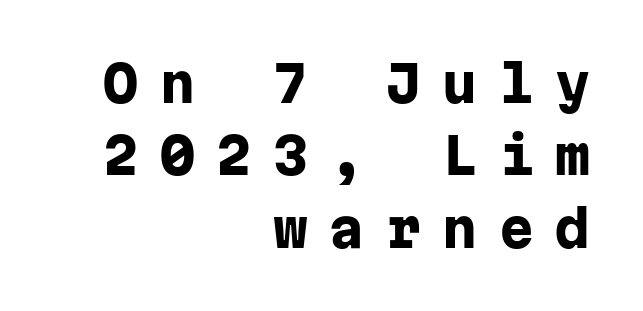
The vertical gap from one line to the next is medium. Characters remain perfectly vertical along every line. Tracking here is generous; glyphs stand well apart from one another. Monospaced: the letters line up in strict vertical columns.
